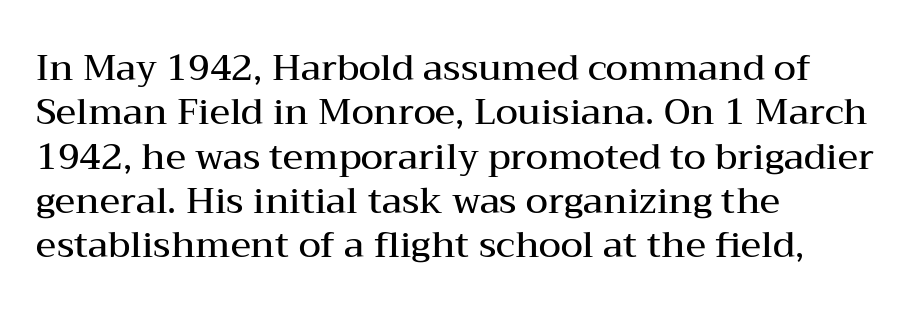
Q: Is the text bold? A: Semi-bold.
Q: Is the text italic (slanted)? A: No, it is upright.
Q: Is the typeface a serif or a sans-serif typeface? A: Serif.
Q: Is the text underlined? A: No.
Q: How is the paragraph aligned? A: Left-aligned.
Q: Is the spacing between letters normal or unusually wide? A: Normal.
Q: Width (condensed, normal, or wide)? A: Wide.
Q: Stroke contrast? A: Medium.
Q: x-height? A: Medium.
Q: Monospaced? A: No.
